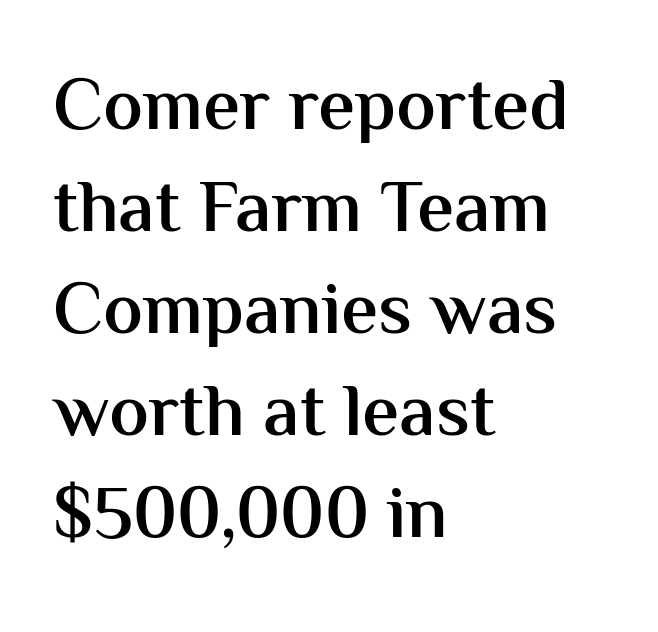
The rendering anchors every line to the left-hand side. Is this a fixed-width face? No — the glyphs have proportional, varying widths. The strokes are fattened partway — semibold, not bold. Observe the ordinary spacing: letters are neighbours, not strangers.
